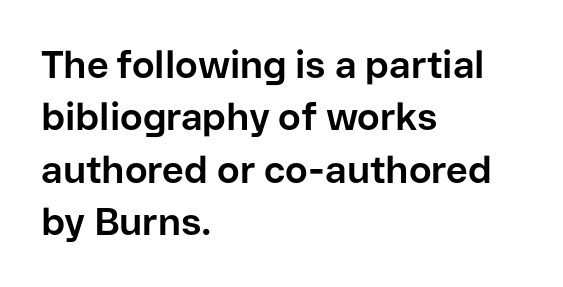
Q: Is the text bold? A: Yes.
Q: Is the text italic (slanted)? A: No, it is upright.
Q: Is the typeface a serif or a sans-serif typeface? A: Sans-serif.
Q: Is the text underlined? A: No.
Q: How is the paragraph aligned? A: Left-aligned.
Q: Is the spacing between letters normal or unusually wide? A: Normal.
Q: Is the spacing between lines tight, normal or loose? A: Normal.
Q: Width (condensed, normal, or wide)? A: Normal.
Q: Stroke contrast? A: Low.
Q: x-height? A: Medium.
Q: Monospaced? A: No.
